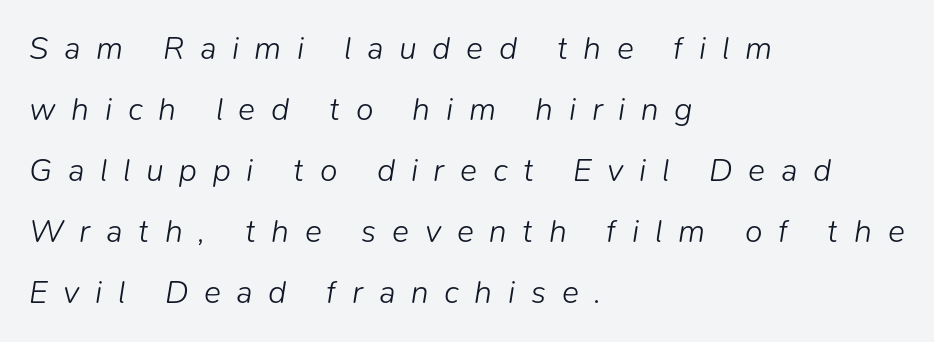
Line beginnings align vertically; line endings do not. This reads as an unemphasized weight, regular at the heaviest. The gap between lines stays unmarked. Leading: increased. The tracking jumps out immediately: characters are airy and widely separated.
